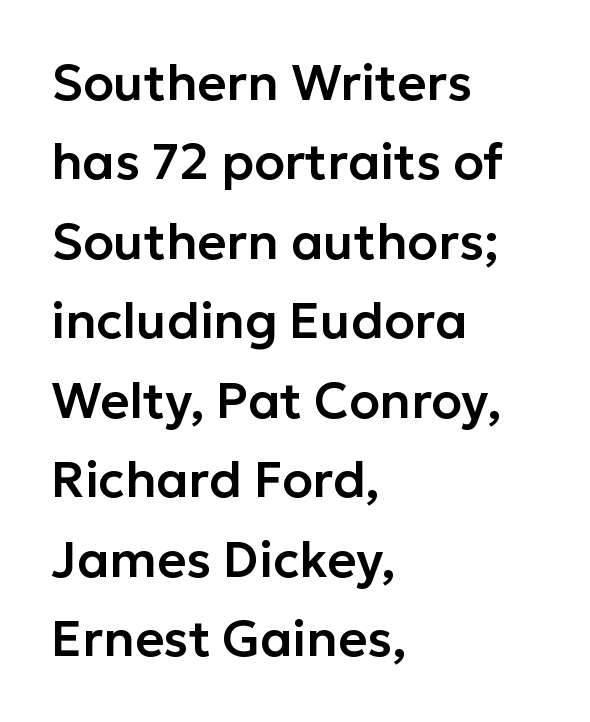
Q: Is the text italic (slanted)? A: No, it is upright.
Q: Is the typeface a serif or a sans-serif typeface? A: Sans-serif.
Q: Is the text underlined? A: No.
Q: How is the paragraph aligned? A: Left-aligned.
Q: Is the spacing between letters normal or unusually wide? A: Normal.
Q: Is the spacing between lines tight, normal or loose? A: Normal.
Q: Width (condensed, normal, or wide)? A: Normal.
Q: Stroke contrast? A: Low.
Q: x-height? A: Medium.
Q: Monospaced? A: No.
